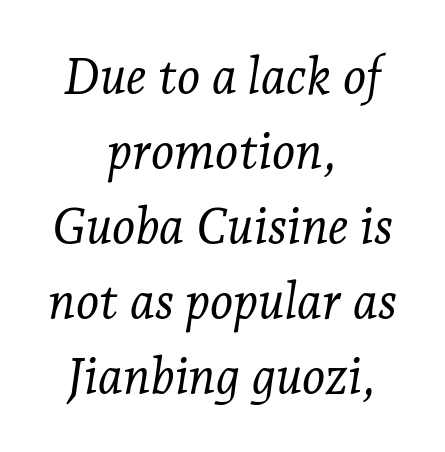
{"serif": "yes", "italic": "yes", "lean": "right", "slant_degrees": 7, "bold": "no", "weight": "light", "width": "normal", "stroke_contrast": "low", "x_height": "medium", "monospaced": "no", "underline": "no", "align": "center", "line_spacing": "normal", "line_spacing_ratio": 1.5, "letter_spacing": "normal", "letter_spacing_em": 0.0, "glyph_px": 50}
